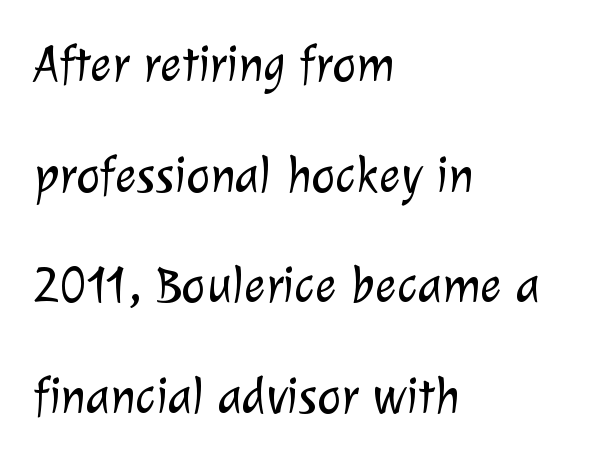
The image shows 51 px light sans-serif type; set left-aligned, loose line spacing (2.17x), normal letter spacing, not underlined; low stroke contrast and a medium x-height.
